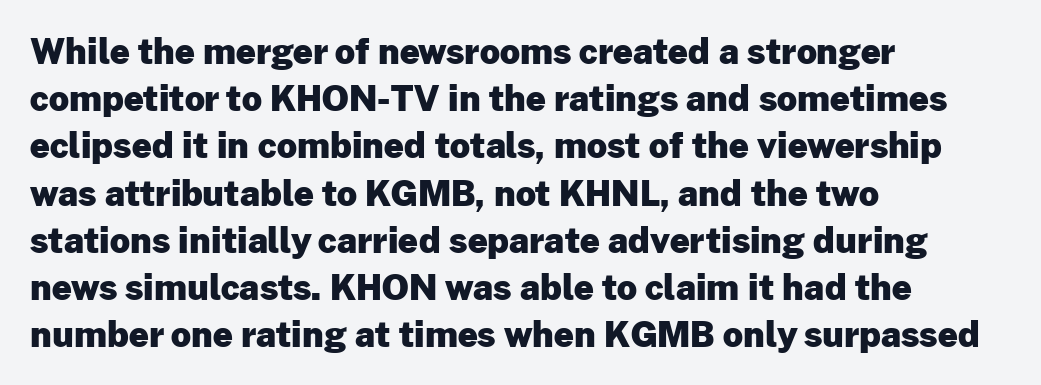
Lines of text with bare space underneath. Looks like regular typesetting: each glyph gets only the width it needs. If you drew a ruler down the left edge, every line would touch it. The line-height multiplier appears to be the usual default. I'd describe the lettering as bold — thick and assertive.
